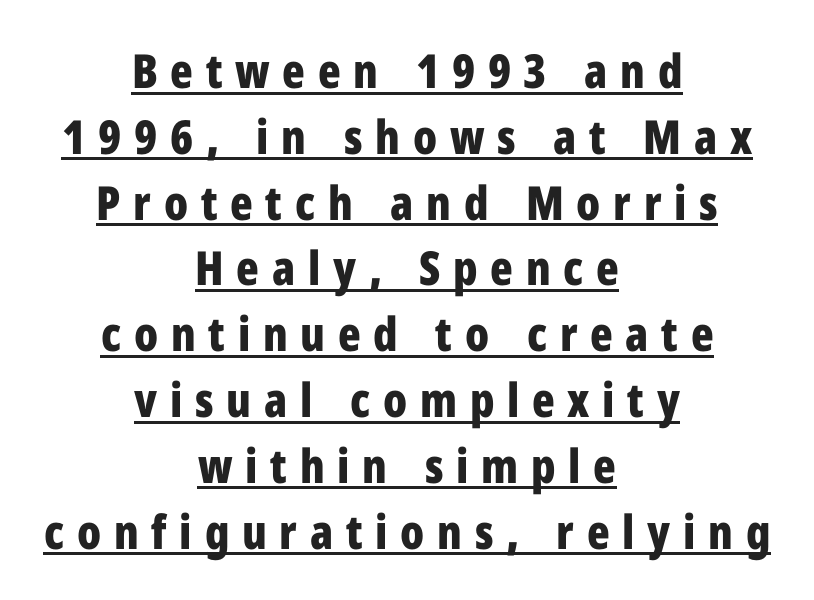
The image shows 47 px bold, condensed sans-serif type, upright; set centered, normal line spacing (1.4x), unusually wide letter spacing (+0.27 em), underlined; low stroke contrast and a medium x-height.
